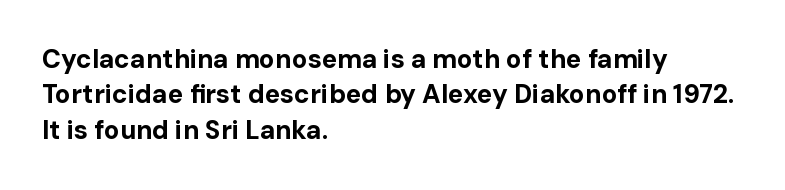
Q: Is the text bold? A: Yes.
Q: Is the text italic (slanted)? A: No, it is upright.
Q: Is the text underlined? A: No.
Q: How is the paragraph aligned? A: Left-aligned.
Q: Is the spacing between letters normal or unusually wide? A: Normal.
Q: Is the spacing between lines tight, normal or loose? A: Normal.
